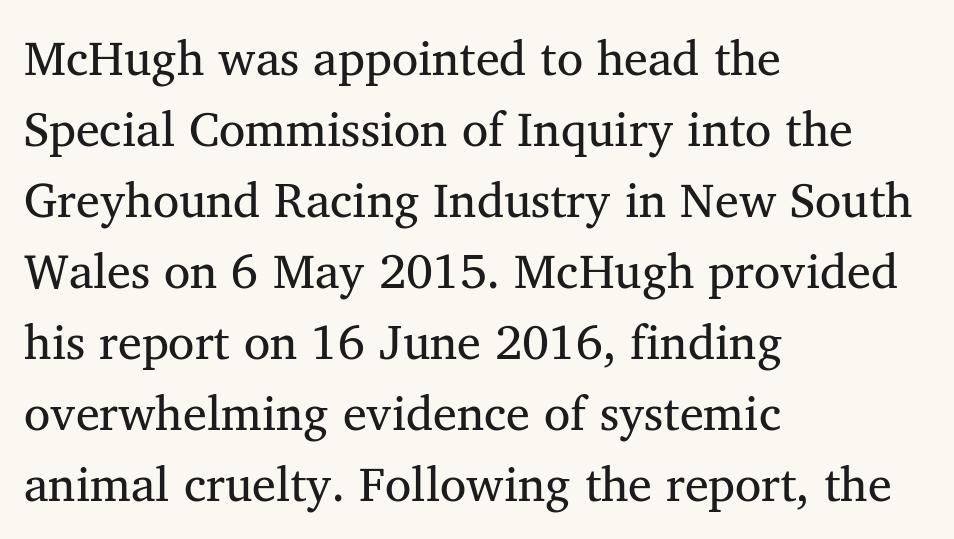
The image shows 48 px serif type, upright; set left-aligned, normal line spacing (1.48x), normal letter spacing, not underlined; medium stroke contrast and a medium x-height.
